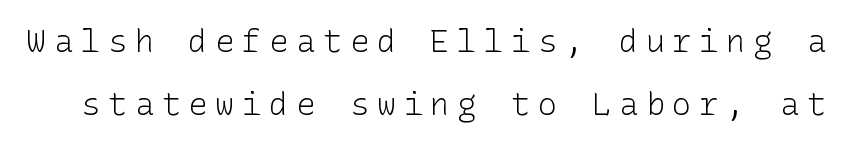
Heft: none added — not bold. Loosely led — the rows are spread out. The strip under each line holds only bare page. Loose tracking; the words dissolve into strings of separated letters. A sans-serif font was chosen for this passage.
